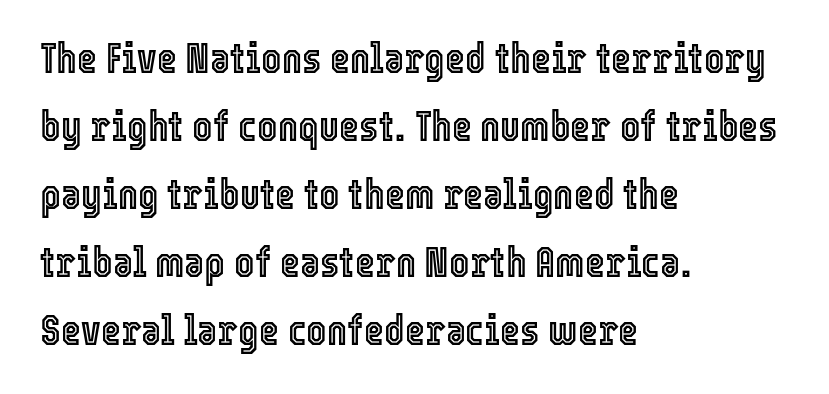
The rag falls on the right side of this text block. This block has exactly the height ordinary leading produces. Rendered with straight, roman letterforms. The foot of each line stays bare and open. Honestly, the letter spacing is just normal — you wouldn't notice it. A typesetter would call this proportional, since set widths differ per character.
